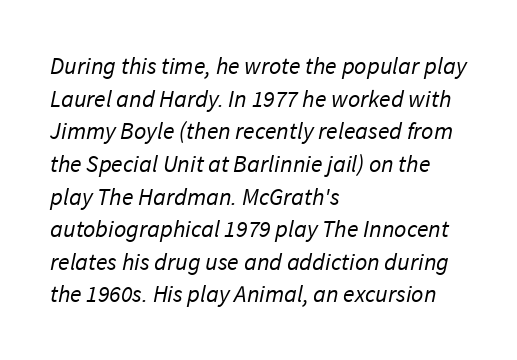
On a weight scale, this lands at 450 or below. The type is set solid horizontally, with unmodified tracking. Every row of glyphs begins at an identical x-position on the left. This rendering features lettering with no underline.
